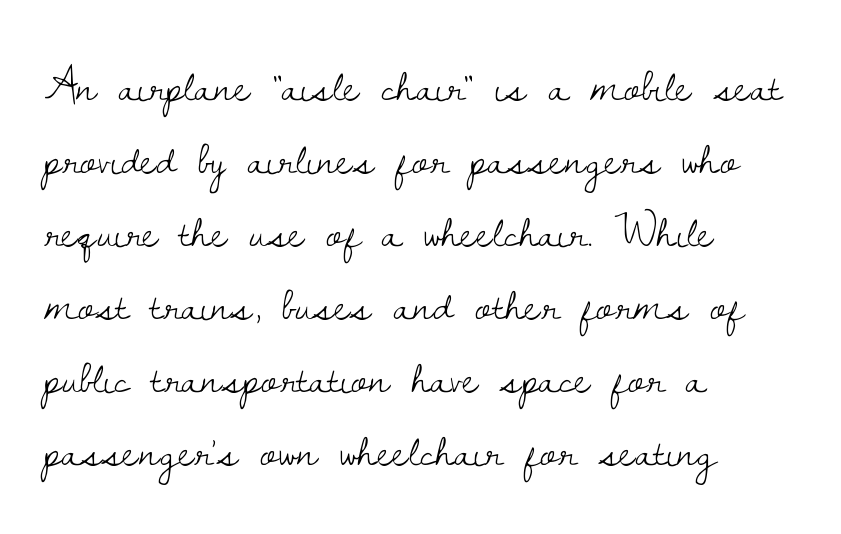
The image shows 49 px light serif type; set left-aligned, normal line spacing (1.49x), normal letter spacing, not underlined; low stroke contrast and a small x-height.
